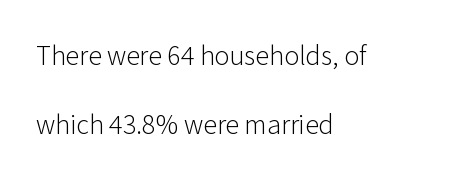
The image shows 28 px light sans-serif type, upright; set left-aligned, loose line spacing (2.47x), normal letter spacing, not underlined; low stroke contrast and a medium x-height.
